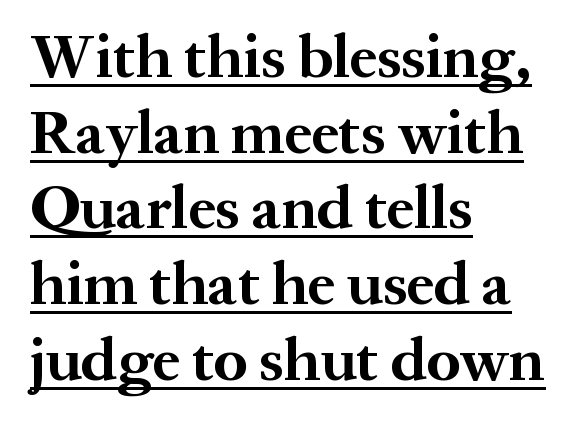
Rendered with straight, roman letterforms. Old-style or modern, the face here clearly has serifs. The letters sit at their default tracking, neither squeezed nor spread. Is this a fixed-width face? No — the glyphs have proportional, varying widths.
